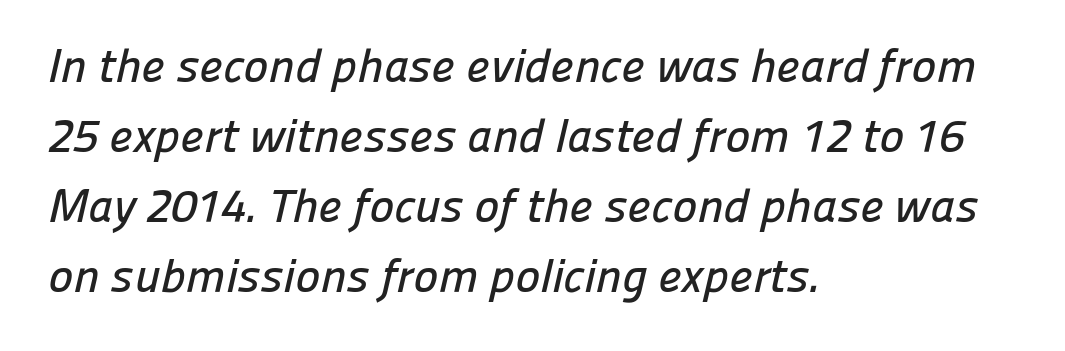
Observe the ordinary spacing: letters are neighbours, not strangers. Regarding serifs, this sample does without them. Varying glyph widths throughout — classic text-font behaviour. Underlining? Definitely not there. The designer left line spacing at the default. The passage is arranged the way most books set body copy — flush left.
